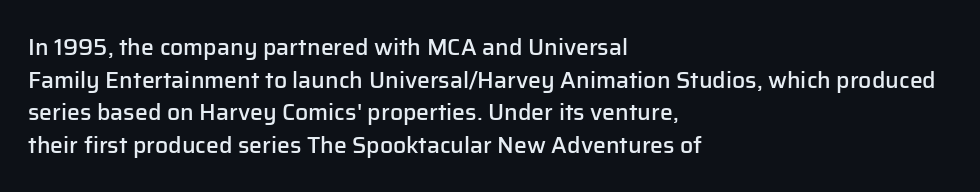
A classic flush-left, rag-right setting is used for this passage. Inter-character spacing is left at the font's built-in metrics. Notice how descenders clear the ascenders below comfortably — that's standard leading. Stroke thickness is moderately raised; the sample reads as semibold. Quick note: underline off.
